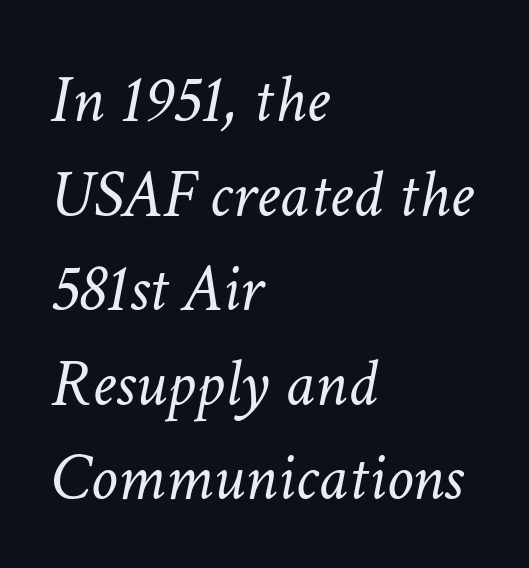
The image shows 68 px light type, italic (leaning right); set left-aligned, normal line spacing (1.39x), normal letter spacing, not underlined; low stroke contrast and a medium x-height.
